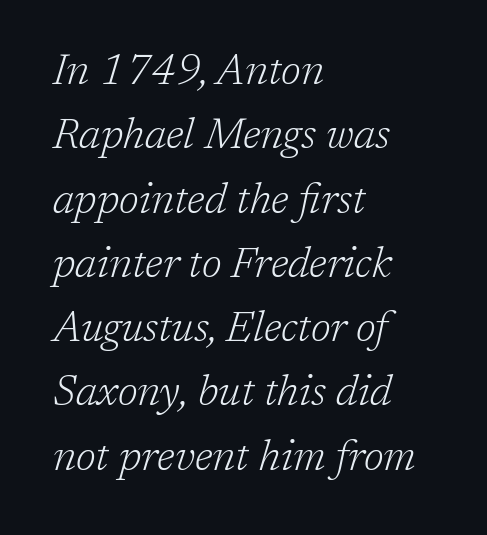
Q: Is the text bold? A: No.
Q: Is the text italic (slanted)? A: Yes, it leans right by about 17 degrees.
Q: Is the typeface a serif or a sans-serif typeface? A: Serif.
Q: Is the text underlined? A: No.
Q: How is the paragraph aligned? A: Left-aligned.
Q: Is the spacing between letters normal or unusually wide? A: Normal.
Q: Is the spacing between lines tight, normal or loose? A: Normal.
Q: Width (condensed, normal, or wide)? A: Normal.
Q: Stroke contrast? A: Low.
Q: x-height? A: Medium.
Q: Monospaced? A: No.
